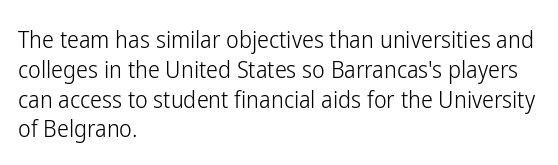
{"italic": "no", "bold": "no", "underline": "no", "align": "left", "line_spacing_ratio": 1.24, "letter_spacing": "normal", "letter_spacing_em": 0.0, "glyph_px": 24}
